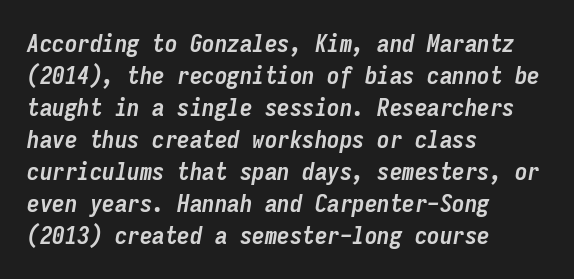
In CSS terms this would be text-align: left. A clean baseline with only descenders dipping below it. The axis of the letterforms is tilted away from vertical. The typesetting leans heavy: a genuine bold.
